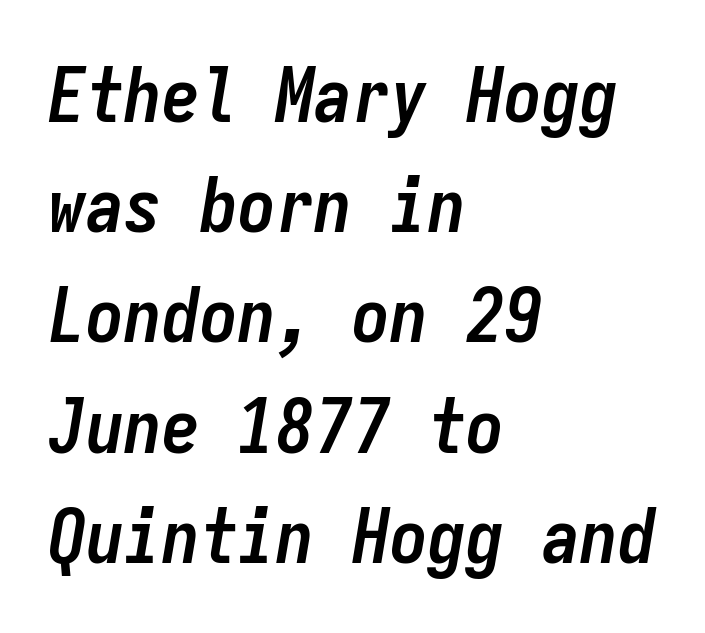
{"italic": "yes", "lean": "right", "slant_degrees": 9, "bold": "yes", "weight": "semibold", "width": "condensed", "stroke_contrast": "low", "x_height": "medium", "monospaced": "yes", "underline": "no", "align": "left", "line_spacing": "normal", "line_spacing_ratio": 1.45, "letter_spacing": "normal", "letter_spacing_em": 0.0, "glyph_px": 76}
